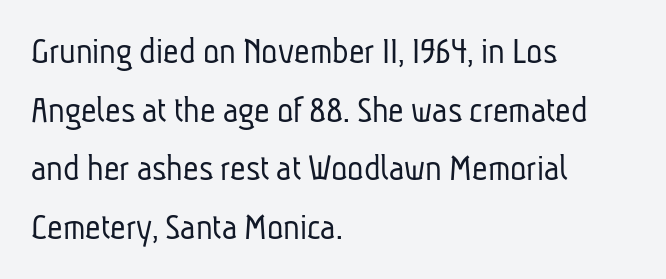
These lines are rendered in a variable-pitch font. This is sans-serif lettering, the kind often seen on screens and signage. Students, note that the glyphs here touch the page at normal intervals. Beneath every word, the page is bare. The rendering anchors every line to the left-hand side. The font is comparable to plain body text, perhaps lighter.
